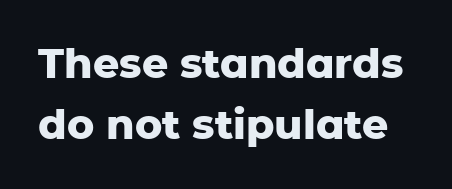
Q: Is the text bold? A: Yes.
Q: Is the text italic (slanted)? A: No, it is upright.
Q: Is the typeface a serif or a sans-serif typeface? A: Sans-serif.
Q: Is the text underlined? A: No.
Q: Is the spacing between letters normal or unusually wide? A: Normal.
Q: Is the spacing between lines tight, normal or loose? A: Normal.
Q: Width (condensed, normal, or wide)? A: Normal.
Q: Stroke contrast? A: Low.
Q: x-height? A: Medium.
Q: Monospaced? A: No.
